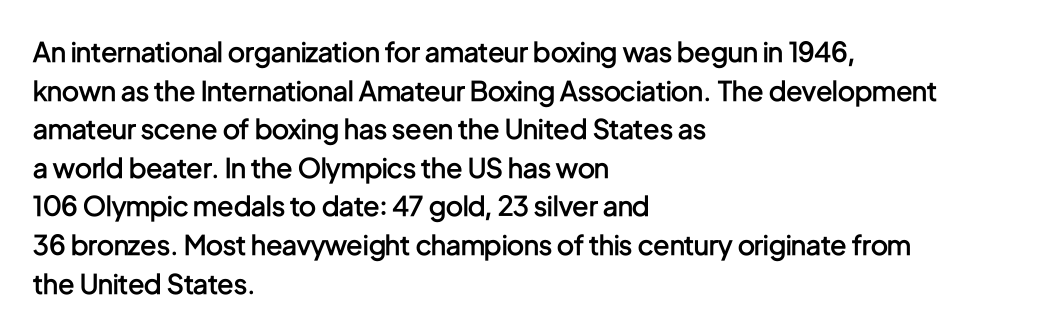
The rendering anchors every line to the left-hand side. The letters stand straight up with perfectly vertical stems. Baseline-to-baseline distance is the conventional proportion of letter height. The glyphs have the mass of a demibold cut, below bold.
